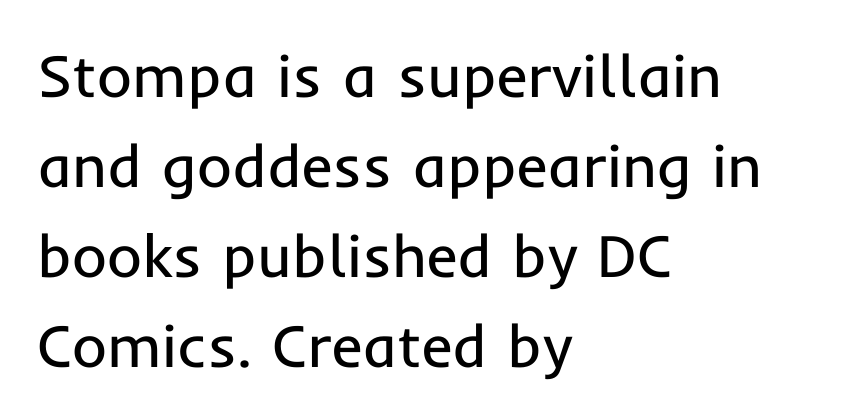
{"serif": "no", "italic": "no", "bold": "no", "weight": "regular", "width": "normal", "stroke_contrast": "low", "x_height": "medium", "monospaced": "no", "underline": "no", "align": "left", "line_spacing": "normal", "line_spacing_ratio": 1.5, "letter_spacing": "normal", "letter_spacing_em": 0.0, "glyph_px": 60}
